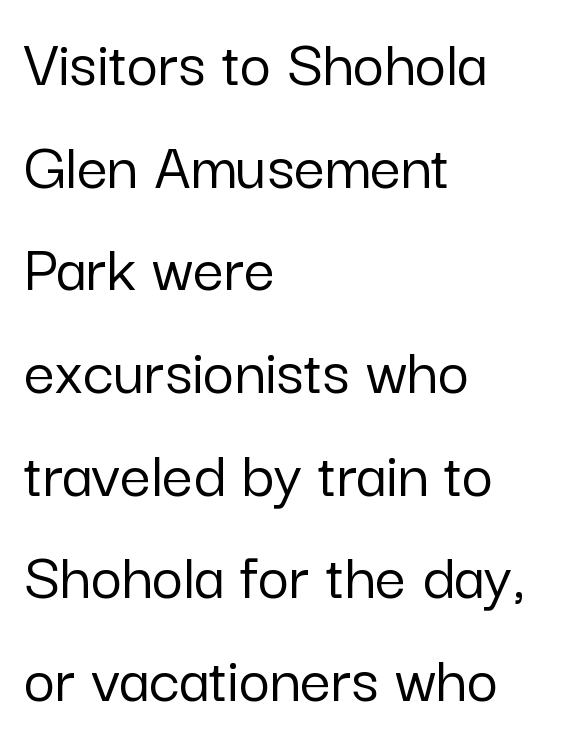
{"serif": "no", "italic": "no", "width": "normal", "stroke_contrast": "low", "x_height": "medium", "monospaced": "no", "underline": "no", "align": "left", "line_spacing": "normal", "line_spacing_ratio": 1.51, "letter_spacing": "normal", "letter_spacing_em": 0.0, "glyph_px": 68}
